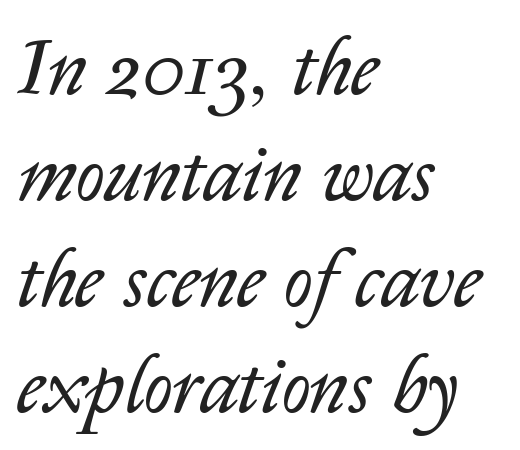
{"italic": "yes", "lean": "right", "slant_degrees": 14, "bold": "no", "weight": "regular", "width": "normal", "stroke_contrast": "low", "x_height": "medium", "monospaced": "no", "underline": "no", "align": "left", "line_spacing": "normal", "line_spacing_ratio": 1.34, "letter_spacing": "normal", "letter_spacing_em": 0.0, "glyph_px": 79}
